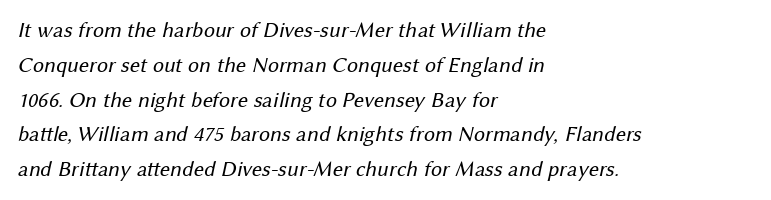
Q: Is the text bold? A: No.
Q: Is the text underlined? A: No.
Q: How is the paragraph aligned? A: Left-aligned.
Q: Is the spacing between letters normal or unusually wide? A: Normal.
Q: Is the spacing between lines tight, normal or loose? A: Normal.
